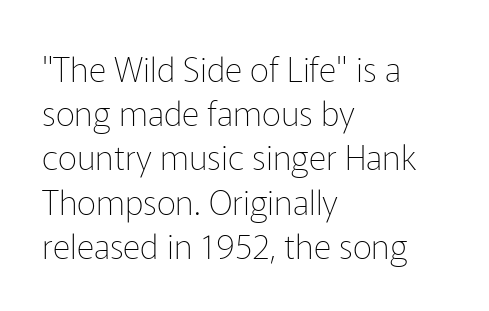
Q: Is the text bold? A: No.
Q: Is the text italic (slanted)? A: No, it is upright.
Q: Is the typeface a serif or a sans-serif typeface? A: Sans-serif.
Q: Is the text underlined? A: No.
Q: How is the paragraph aligned? A: Left-aligned.
Q: Is the spacing between letters normal or unusually wide? A: Normal.
Q: Is the spacing between lines tight, normal or loose? A: Normal.
Q: Width (condensed, normal, or wide)? A: Normal.
Q: Stroke contrast? A: Low.
Q: x-height? A: Medium.
Q: Monospaced? A: No.
